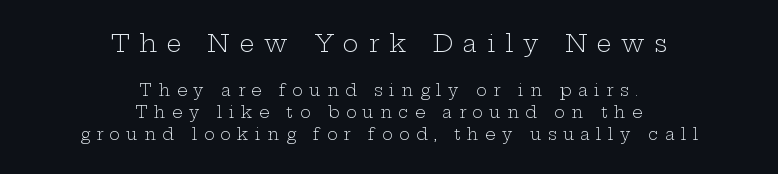
The image shows 24 px text type, upright; set centered, normal line spacing (1.38x), unusually wide letter spacing (+0.4 em), not underlined; the first (top) block is 1.5x larger.
